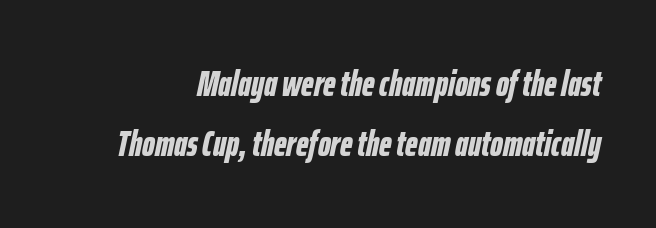
Does the lettering tilt? It does — this is italic. The string is rendered with underlining switched off. Think of a printed novel: that variable character pitch is what you see here. Thick stems and heavy bowls — unmistakably bold.
